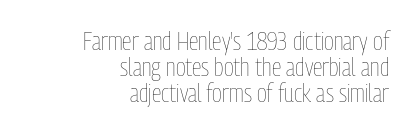
The image shows 25 px text type, upright; set right-aligned, tight line spacing (1.05x), normal letter spacing, not underlined.
